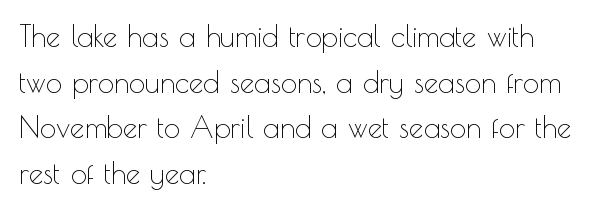
The image shows 29 px thin sans-serif type, upright; set left-aligned, normal line spacing (1.57x), normal letter spacing, not underlined; a small x-height.
